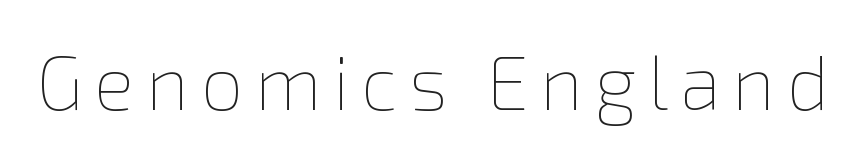
Q: Is the text bold? A: No.
Q: Is the text italic (slanted)? A: No, it is upright.
Q: Is the text underlined? A: No.
Q: Width (condensed, normal, or wide)? A: Normal.
Q: x-height? A: Medium.
Q: Monospaced? A: No.
